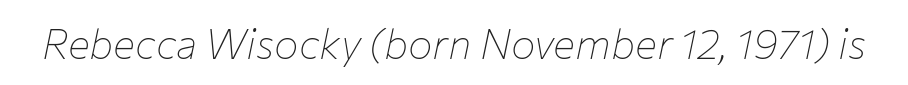
Does the lettering tilt? It does — this is italic. This rendering leaves character spacing at its baseline value. Is this a heavy cut? Hardly; it is regular or lighter. Underline: absent.
